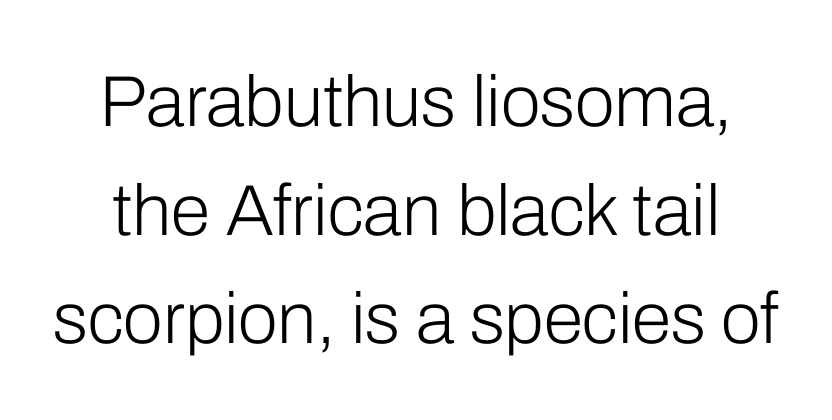
Letters rest on an invisible, unmarked baseline. Bold? No — there's no thickening of the strokes. This sample has the flowing, uneven cadence of proportional lettering. A roman cut, with each character standing at attention. The rendering shows plain stroke endings on the letterforms — a sans-serif design.
